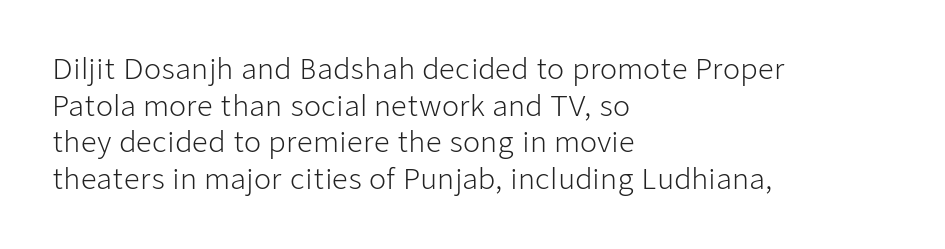
The image shows 28 px light sans-serif type, upright; set left-aligned, normal line spacing (1.31x), normal letter spacing, not underlined; low stroke contrast and a medium x-height.
